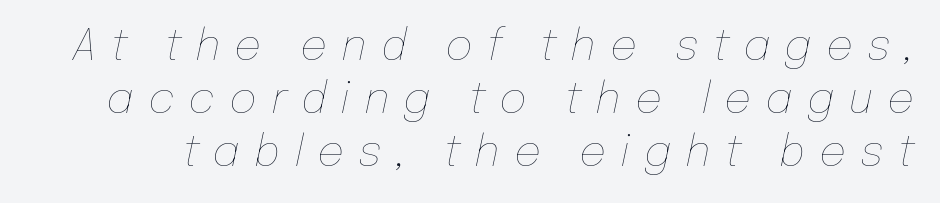
{"italic": "yes", "lean": "right", "slant_degrees": 12, "bold": "no", "weight": "thin", "width": "normal", "stroke_contrast": "low", "x_height": "medium", "monospaced": "no", "underline": "no", "line_spacing_ratio": 1.23, "letter_spacing": "wide", "letter_spacing_em": 0.32, "glyph_px": 43}
